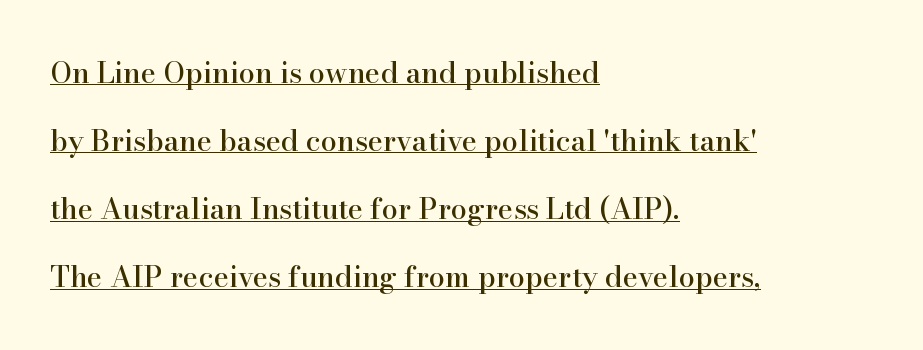
Which margin do the lines hug? The left one — the right edge is uneven. To sum up the face: it has serifs. Each new line begins a long way beneath the previous one. Ascenders rise straight up at ninety degrees. The rendering uses natural spacing where letterforms have individual widths.
